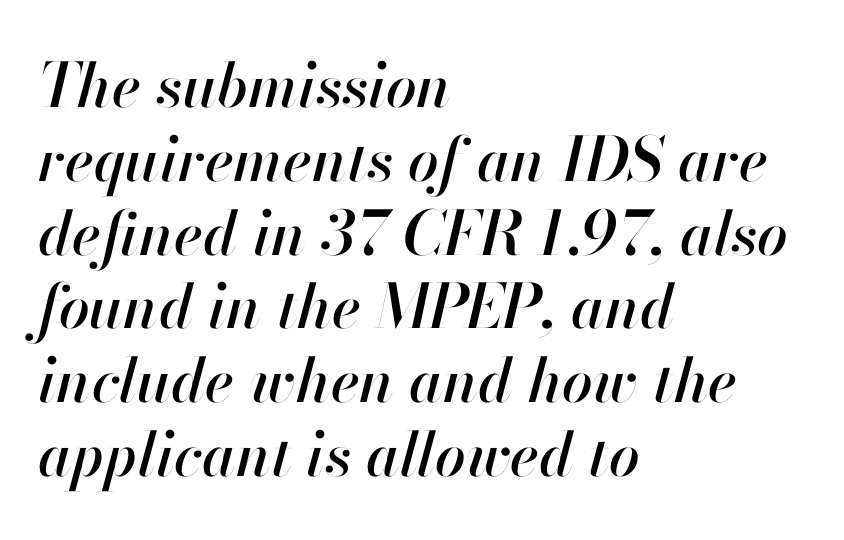
{"italic": "yes", "lean": "right", "slant_degrees": 13, "width": "normal", "stroke_contrast": "high", "x_height": "small", "monospaced": "no", "underline": "no", "align": "left", "line_spacing_ratio": 1.21, "letter_spacing": "normal", "letter_spacing_em": 0.0, "glyph_px": 61}
